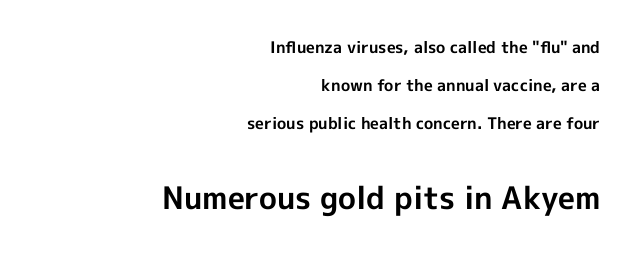
Q: Is the text bold? A: Yes.
Q: Is the text italic (slanted)? A: No, it is upright.
Q: Is the typeface a serif or a sans-serif typeface? A: Sans-serif.
Q: Is the text underlined? A: No.
Q: How is the paragraph aligned? A: Right-aligned.
Q: Is the spacing between letters normal or unusually wide? A: Normal.
Q: Is the spacing between lines tight, normal or loose? A: Loose.
Q: Which block of text is set in a larger size, the first (top) or the second (bottom)? A: The second (bottom) one.
Q: Width (condensed, normal, or wide)? A: Normal.
Q: x-height? A: Medium.
Q: Monospaced? A: No.
